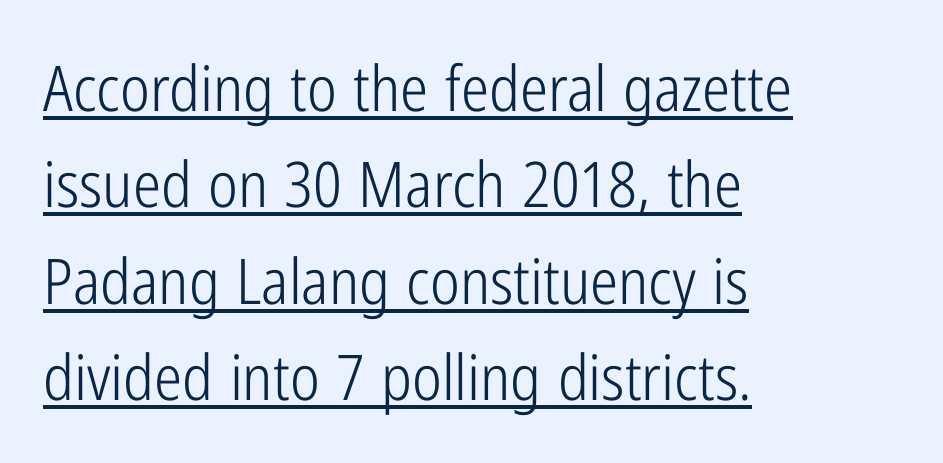
The image shows 63 px light, condensed sans-serif type, upright; set left-aligned, normal line spacing (1.53x), normal letter spacing, underlined; low stroke contrast and a medium x-height.
